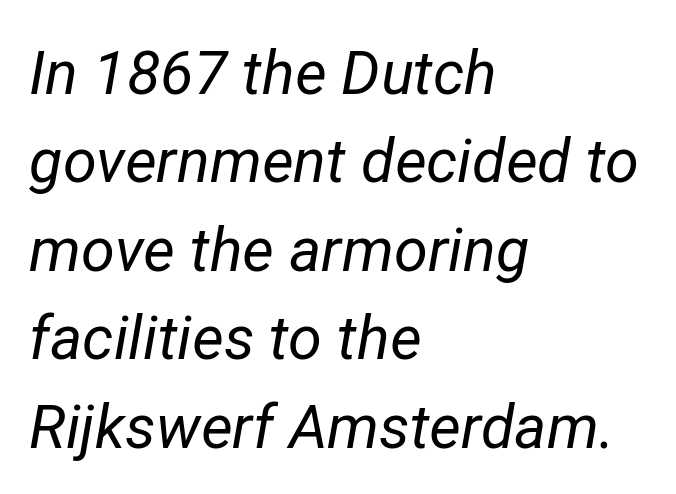
The image shows 61 px regular-weight type, italic (leaning right); set left-aligned, normal line spacing (1.45x), normal letter spacing, not underlined; low stroke contrast and a medium x-height.
